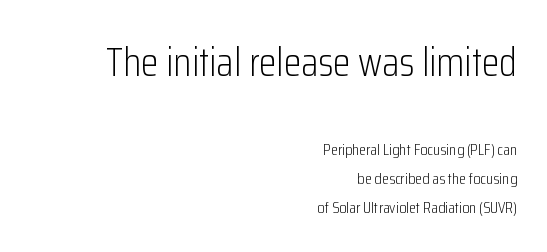
The image shows 40 px light, condensed sans-serif type, upright; set right-aligned, line spacing 1.84x, normal letter spacing, not underlined; the first (top) block is 2.5x larger; low stroke contrast and a medium x-height.
